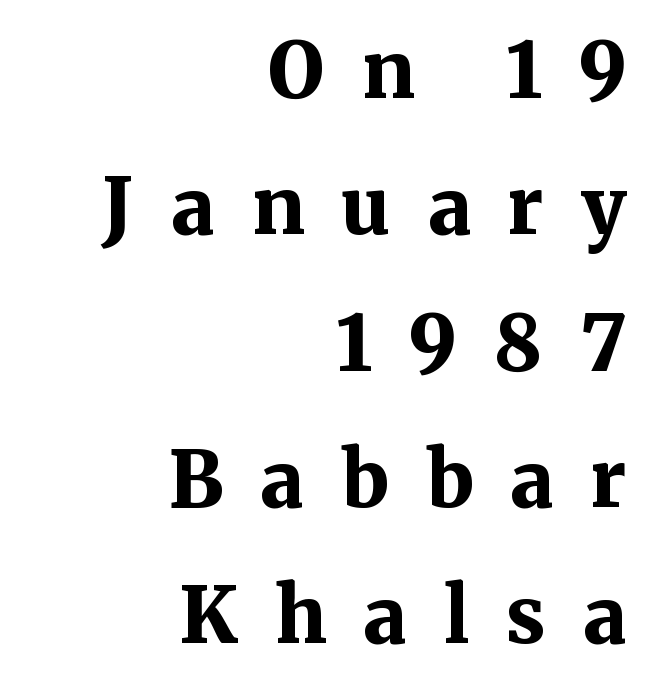
Quick note: not italic, upright. Alignment: flush right. Notice how thick the strokes are: this is what a full bold looks like. No word sits above an underline. Spacing verdict: proportional, widths tailored to each character. The letters are spread apart with noticeably loose tracking.
